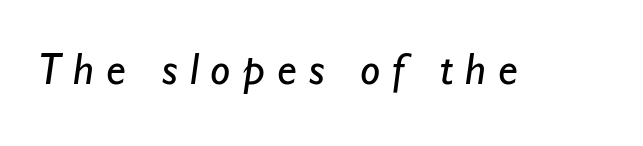
Q: Is the text bold? A: No.
Q: Is the typeface a serif or a sans-serif typeface? A: Sans-serif.
Q: Is the text underlined? A: No.
Q: Is the spacing between letters normal or unusually wide? A: Unusually wide.
Q: Width (condensed, normal, or wide)? A: Normal.
Q: Stroke contrast? A: Low.
Q: x-height? A: Small.
Q: Monospaced? A: No.
